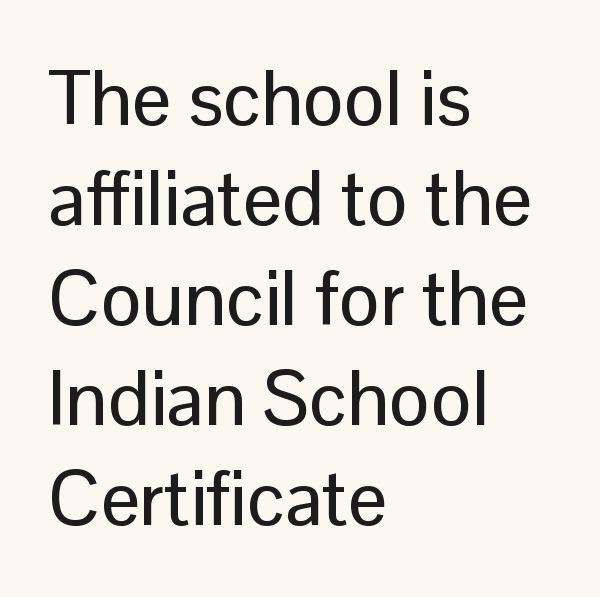
The image shows 77 px sans-serif type, upright; set left-aligned, normal line spacing (1.3x), normal letter spacing, not underlined; low stroke contrast and a medium x-height.
